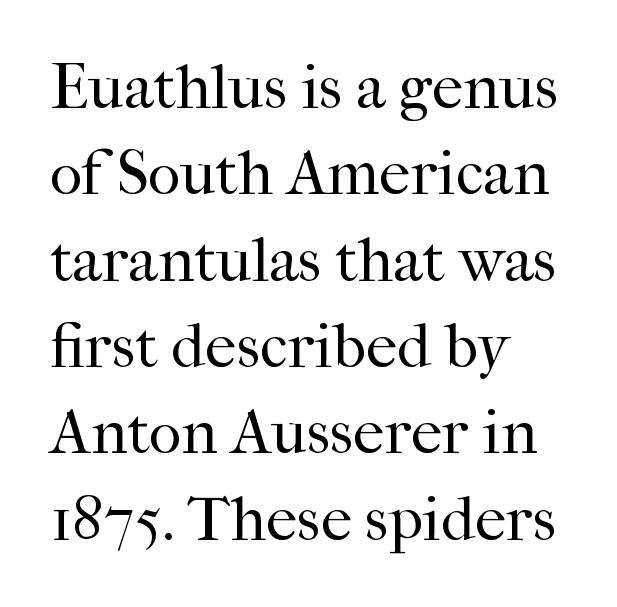
Q: Is the text bold? A: No.
Q: Is the text italic (slanted)? A: No, it is upright.
Q: Is the typeface a serif or a sans-serif typeface? A: Serif.
Q: Is the text underlined? A: No.
Q: How is the paragraph aligned? A: Left-aligned.
Q: Is the spacing between letters normal or unusually wide? A: Normal.
Q: Is the spacing between lines tight, normal or loose? A: Normal.
Q: Width (condensed, normal, or wide)? A: Normal.
Q: Stroke contrast? A: High.
Q: x-height? A: Medium.
Q: Monospaced? A: No.
